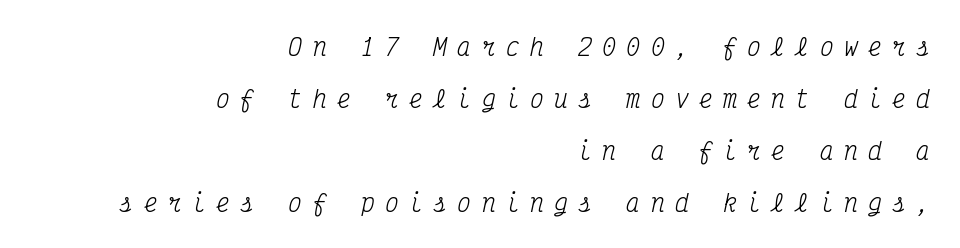
In terms of letterspacing, this is a distinctly airy, spread setting. Beneath every word, the page is bare. Italic? Definitely — the glyphs are oblique. A great deal of white space separates one row of letters from the next. Short and long lines alike share a common ending point at right. The weight would be labelled regular, book, light, or lighter still.
